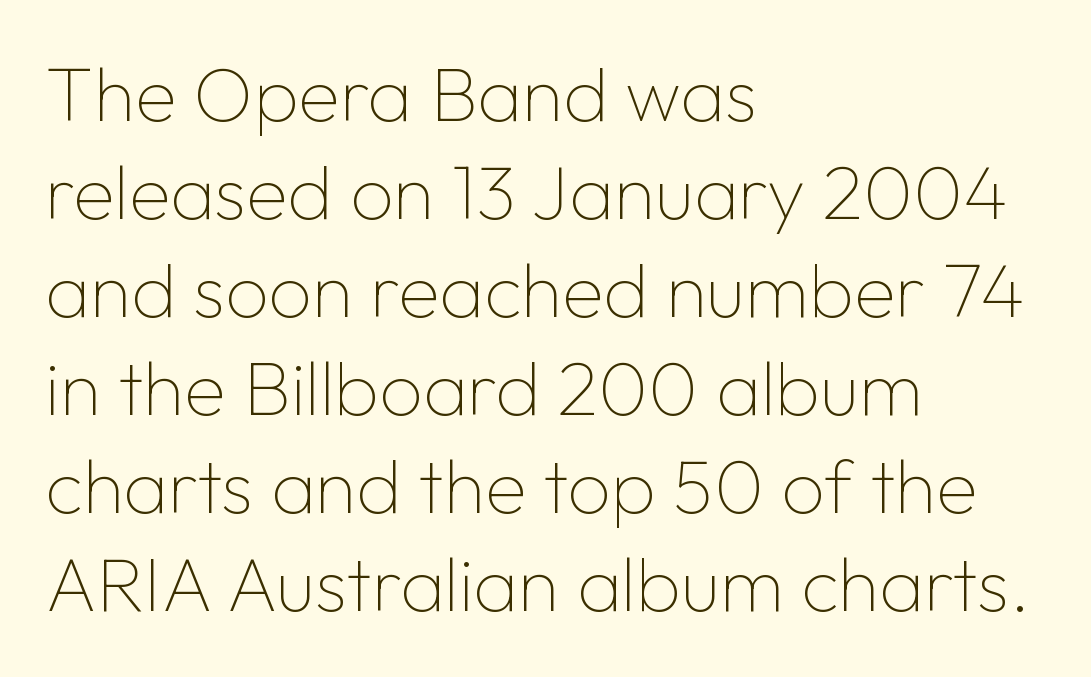
{"serif": "no", "italic": "no", "bold": "no", "weight": "thin", "width": "normal", "stroke_contrast": "low", "x_height": "medium", "monospaced": "no", "underline": "no", "align": "left", "line_spacing": "normal", "line_spacing_ratio": 1.29, "letter_spacing": "normal", "letter_spacing_em": 0.0, "glyph_px": 76}
